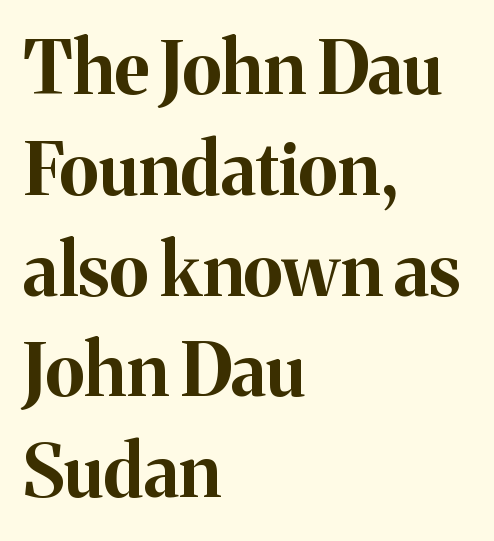
Typeset ragged right — the left edge is the straight one. The letters stand upright; this is a roman face. Set as a true bold cut, around the 700 mark. Successive baselines arrive at the customary interval. The passage shown is typed in a proportional face where columns would drift. Lines of text with bare space underneath.
